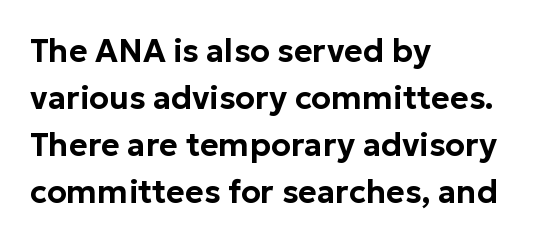
{"serif": "no", "italic": "no", "width": "normal", "stroke_contrast": "low", "x_height": "medium", "monospaced": "no", "underline": "no", "align": "left", "line_spacing": "normal", "line_spacing_ratio": 1.47, "letter_spacing": "normal", "letter_spacing_em": 0.0, "glyph_px": 32}
